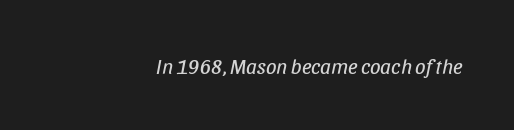
The image shows 21 px text type, italic (leaning right); set right-aligned, normal letter spacing, not underlined.
